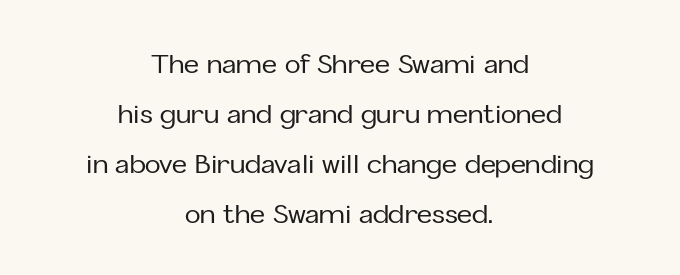
Q: Is the text italic (slanted)? A: No, it is upright.
Q: Is the text underlined? A: No.
Q: How is the paragraph aligned? A: Centered.
Q: Is the spacing between letters normal or unusually wide? A: Normal.
Q: Is the spacing between lines tight, normal or loose? A: Loose.
